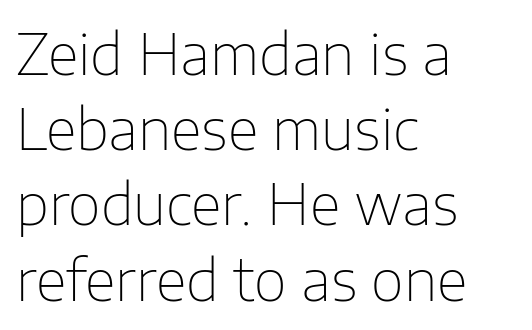
The image shows 57 px thin sans-serif type, upright; set left-aligned, normal line spacing (1.32x), normal letter spacing, not underlined; low stroke contrast and a medium x-height.
